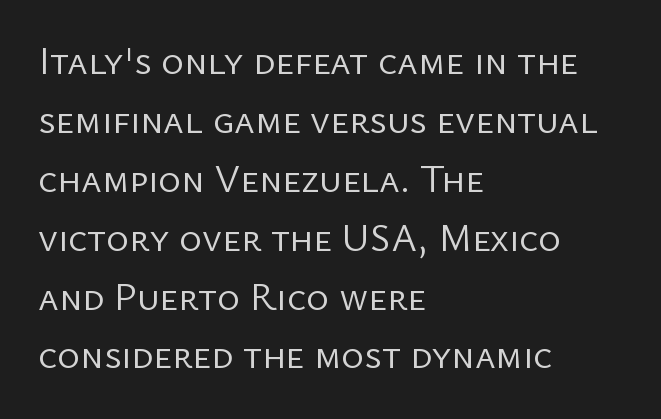
The image shows 39 px regular-weight sans-serif type, upright; set left-aligned, normal line spacing (1.51x), normal letter spacing, not underlined; low stroke contrast and a medium x-height.
